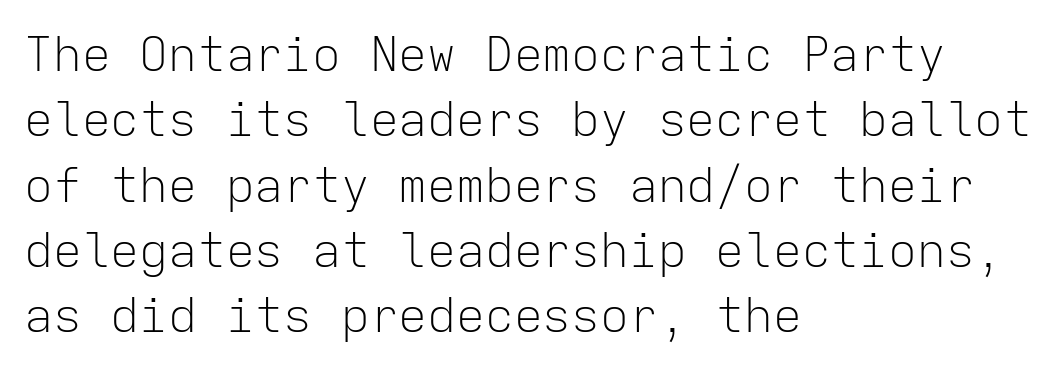
Is the type heavy? It reads as light-to-regular instead. The type family on display is of the sans-serif kind. Looks like terminal output: every glyph gets an equal slot. The glyphs are unaccompanied by any horizontal stroke below them. Posture: upright roman.
